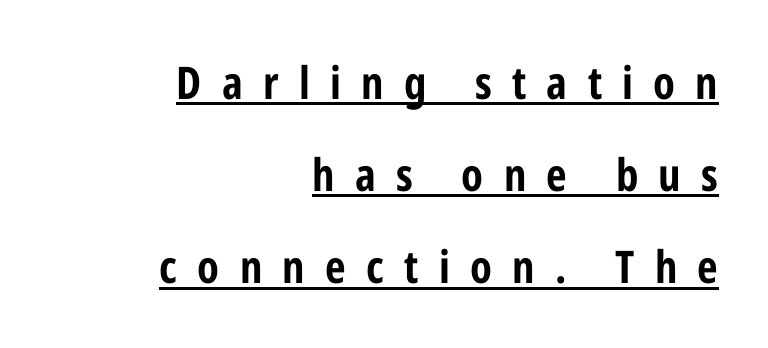
Q: Is the text bold? A: Yes.
Q: Is the text italic (slanted)? A: No, it is upright.
Q: Is the typeface a serif or a sans-serif typeface? A: Sans-serif.
Q: Is the text underlined? A: Yes.
Q: How is the paragraph aligned? A: Right-aligned.
Q: Is the spacing between letters normal or unusually wide? A: Unusually wide.
Q: Is the spacing between lines tight, normal or loose? A: Loose.
Q: Width (condensed, normal, or wide)? A: Condensed.
Q: Stroke contrast? A: Low.
Q: x-height? A: Medium.
Q: Monospaced? A: No.
